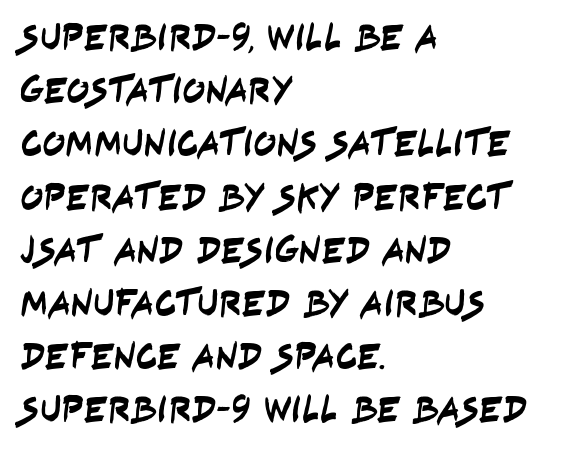
{"serif": "no", "width": "condensed", "stroke_contrast": "low", "x_height": "large", "monospaced": "no", "underline": "no", "align": "left", "line_spacing": "normal", "line_spacing_ratio": 1.4, "letter_spacing": "normal", "letter_spacing_em": 0.0, "glyph_px": 38}
